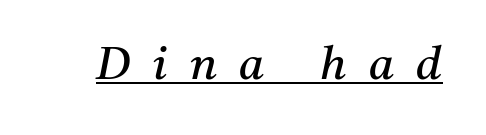
The tracking jumps out immediately: characters are airy and widely separated. It's the slanting kind of type. You could not count columns in this text — the font is proportionally spaced. Little horizontal feet cap the strokes, marking this as serif type.
